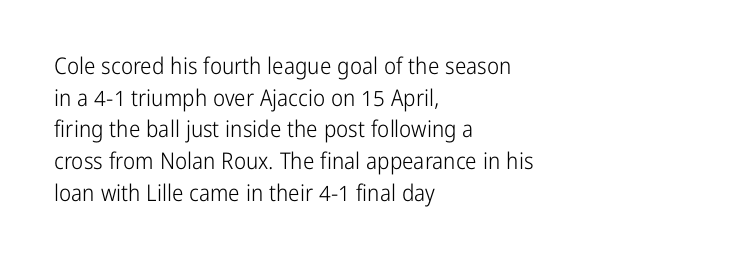
A roman cut, with each character standing at attention. Line spacing here is normal. The text block is weighted toward the left margin, trailing off unevenly rightward. Lines of text with bare space underneath. Nothing unusual about the tracking: characters are spaced as the font intends. A quiet, ordinary-to-light weight characterises the typeface.
